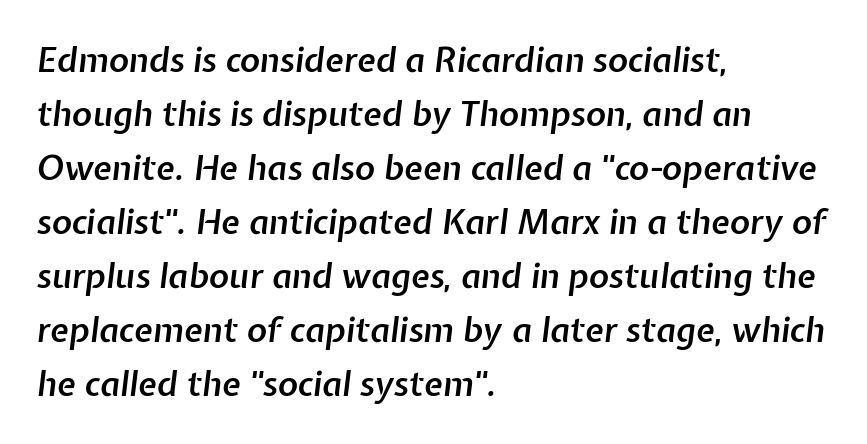
The image shows 34 px semibold type, italic (leaning right); set left-aligned, normal line spacing (1.59x), normal letter spacing, not underlined; low stroke contrast and a medium x-height.
